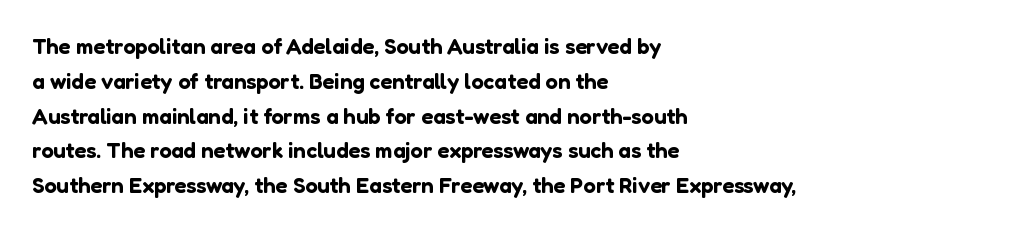
{"italic": "no", "underline": "no", "align": "left", "line_spacing": "normal", "line_spacing_ratio": 1.58, "letter_spacing": "normal", "letter_spacing_em": 0.0, "glyph_px": 22}
